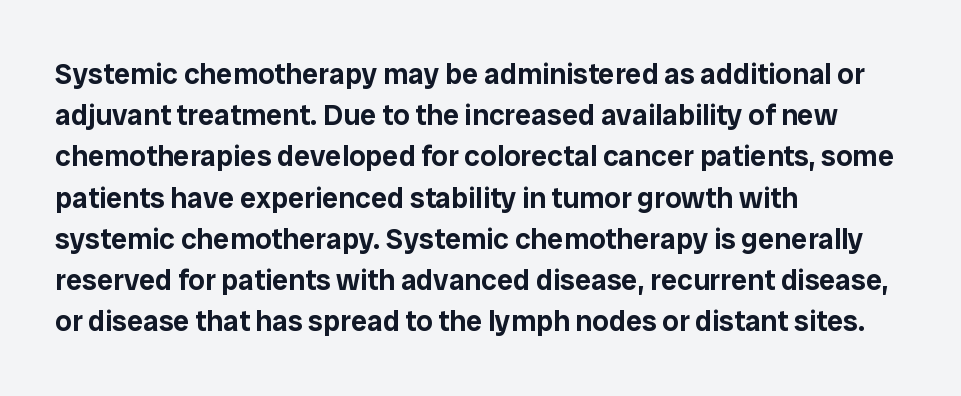
In terms of letterspacing, this is plain default setting. Each line starts at the same left margin while the right side varies. Nope, no serifs anywhere on these letters. The block of text has a typical density, with ordinary space between rows.
